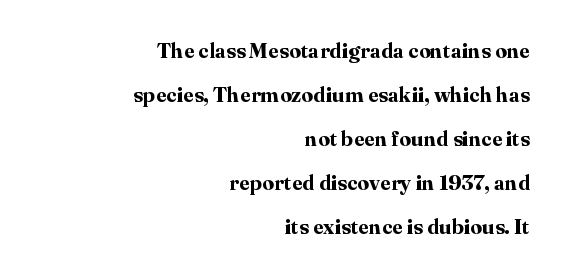
Q: Is the text bold? A: Yes.
Q: Is the text italic (slanted)? A: No, it is upright.
Q: Is the text underlined? A: No.
Q: How is the paragraph aligned? A: Right-aligned.
Q: Is the spacing between letters normal or unusually wide? A: Normal.
Q: Is the spacing between lines tight, normal or loose? A: Loose.
